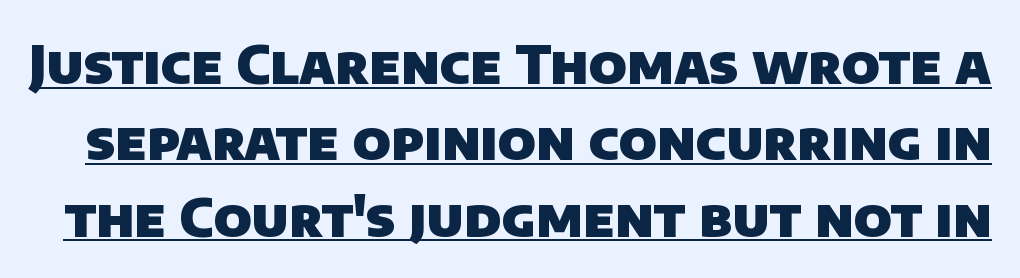
Q: Is the text bold? A: Yes.
Q: Is the typeface a serif or a sans-serif typeface? A: Sans-serif.
Q: Is the text underlined? A: Yes.
Q: Is the spacing between letters normal or unusually wide? A: Normal.
Q: Is the spacing between lines tight, normal or loose? A: Normal.
Q: Width (condensed, normal, or wide)? A: Normal.
Q: Stroke contrast? A: Low.
Q: x-height? A: Large.
Q: Monospaced? A: No.
